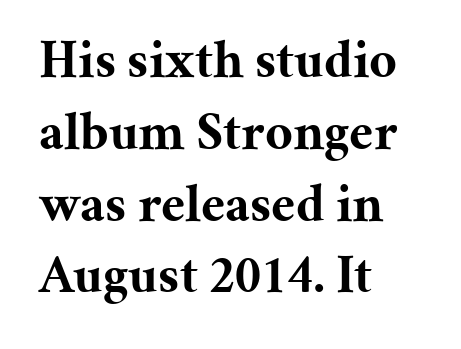
Q: Is the text bold? A: Yes.
Q: Is the text italic (slanted)? A: No, it is upright.
Q: Is the typeface a serif or a sans-serif typeface? A: Serif.
Q: Is the text underlined? A: No.
Q: How is the paragraph aligned? A: Left-aligned.
Q: Is the spacing between letters normal or unusually wide? A: Normal.
Q: Is the spacing between lines tight, normal or loose? A: Normal.
Q: Width (condensed, normal, or wide)? A: Normal.
Q: Stroke contrast? A: Medium.
Q: x-height? A: Medium.
Q: Monospaced? A: No.
